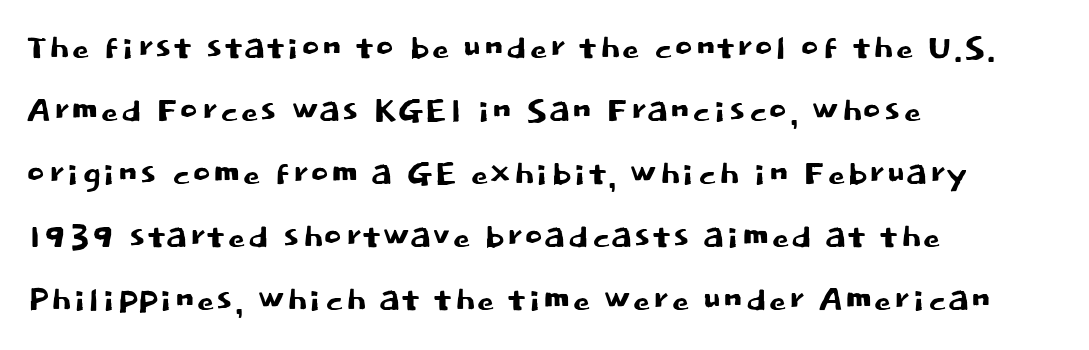
Q: Is the text italic (slanted)? A: No, it is upright.
Q: Is the typeface a serif or a sans-serif typeface? A: Sans-serif.
Q: Is the text underlined? A: No.
Q: How is the paragraph aligned? A: Left-aligned.
Q: Is the spacing between letters normal or unusually wide? A: Normal.
Q: Is the spacing between lines tight, normal or loose? A: Normal.
Q: Width (condensed, normal, or wide)? A: Normal.
Q: Stroke contrast? A: Low.
Q: x-height? A: Large.
Q: Monospaced? A: No.
